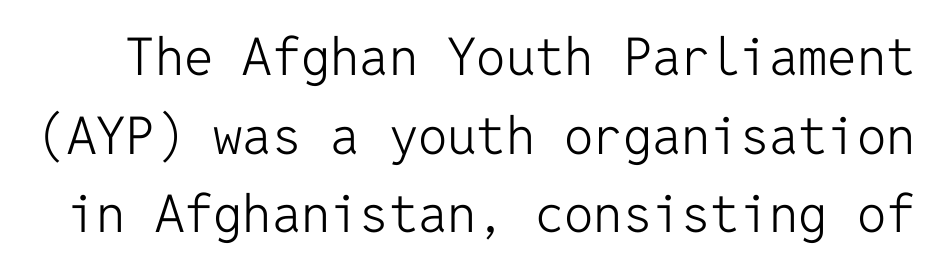
Q: Is the text bold? A: No.
Q: Is the text italic (slanted)? A: No, it is upright.
Q: Is the typeface a serif or a sans-serif typeface? A: Sans-serif.
Q: Is the text underlined? A: No.
Q: Is the spacing between letters normal or unusually wide? A: Normal.
Q: Is the spacing between lines tight, normal or loose? A: Normal.
Q: Width (condensed, normal, or wide)? A: Normal.
Q: Stroke contrast? A: Low.
Q: x-height? A: Medium.
Q: Monospaced? A: Yes.
